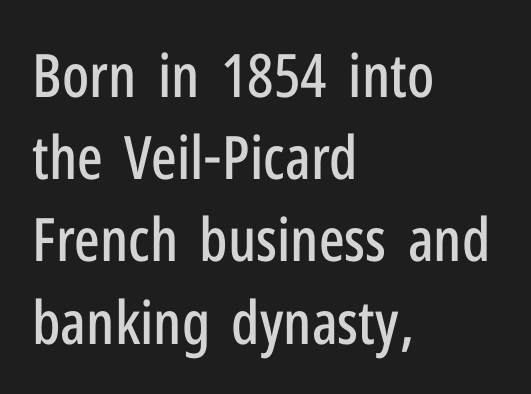
Q: Is the text italic (slanted)? A: No, it is upright.
Q: Is the typeface a serif or a sans-serif typeface? A: Sans-serif.
Q: Is the text underlined? A: No.
Q: How is the paragraph aligned? A: Left-aligned.
Q: Is the spacing between letters normal or unusually wide? A: Normal.
Q: Is the spacing between lines tight, normal or loose? A: Normal.
Q: Width (condensed, normal, or wide)? A: Condensed.
Q: Stroke contrast? A: Low.
Q: x-height? A: Medium.
Q: Monospaced? A: No.
